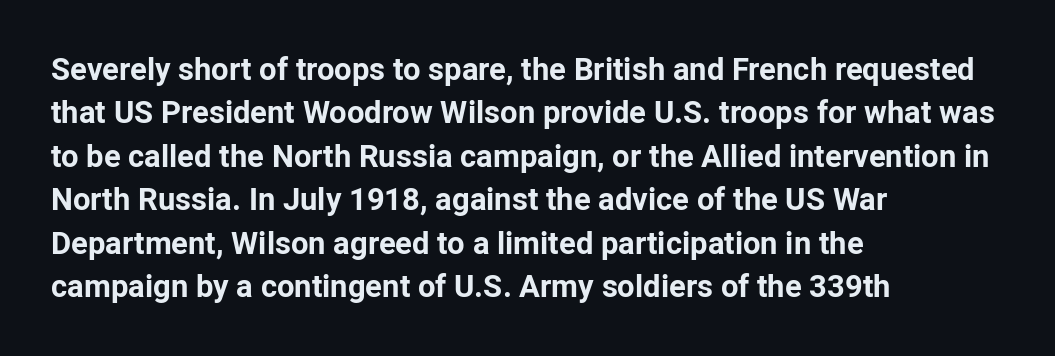
The image shows 31 px bold sans-serif type, upright; set left-aligned, normal line spacing (1.4x), normal letter spacing, not underlined; low stroke contrast and a medium x-height.
